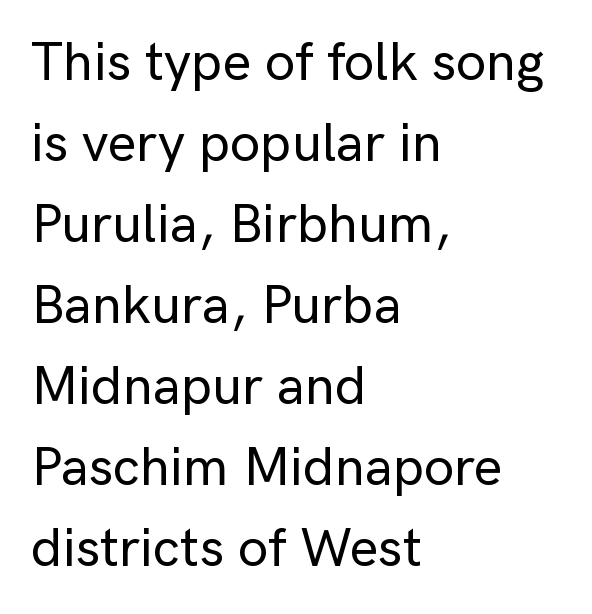
Notice how the stems are strictly vertical — no italics here. The face used here is a sans, in the tradition of grotesques and geometrics. This sample is left-justified, so line endings fall wherever the words run out. The face used here is proportionally spaced, like ordinary book or web type. The passage shown stacks its lines at a standard gap. Descender tails drop into unmarked territory.
